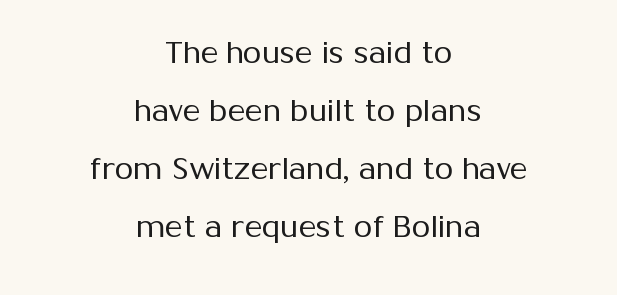
{"serif": "no", "italic": "no", "bold": "no", "weight": "regular", "width": "normal", "stroke_contrast": "medium", "x_height": "medium", "monospaced": "no", "underline": "no", "align": "center", "line_spacing": "loose", "line_spacing_ratio": 1.93, "letter_spacing": "normal", "letter_spacing_em": 0.0, "glyph_px": 30}
